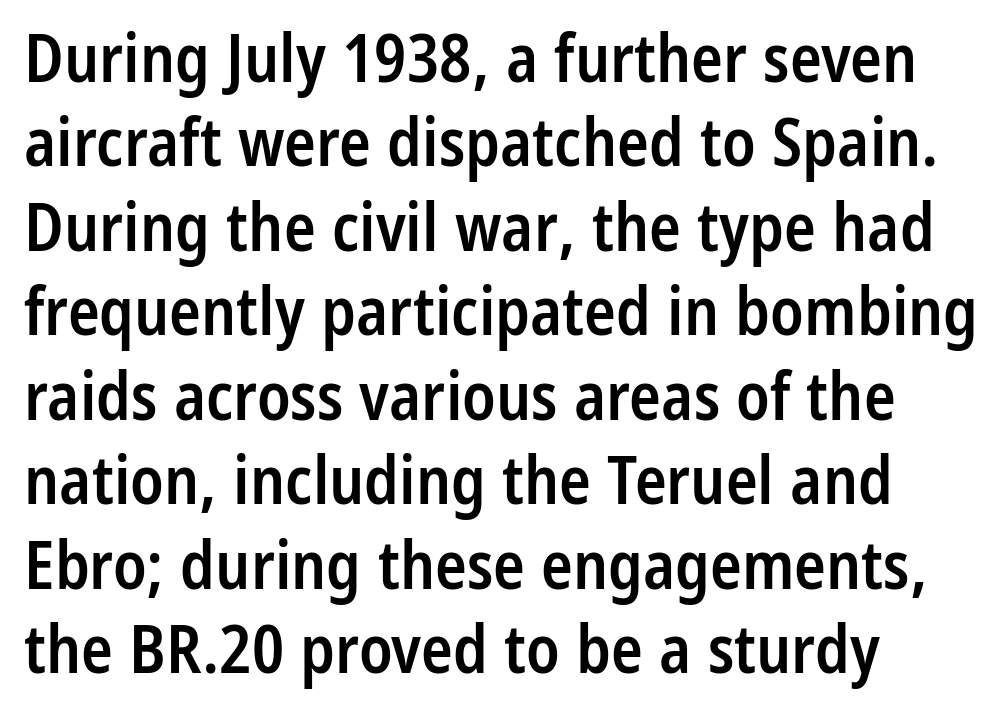
The image shows 66 px semibold, condensed sans-serif type, upright; set left-aligned, normal line spacing (1.28x), normal letter spacing, not underlined; low stroke contrast and a medium x-height.
